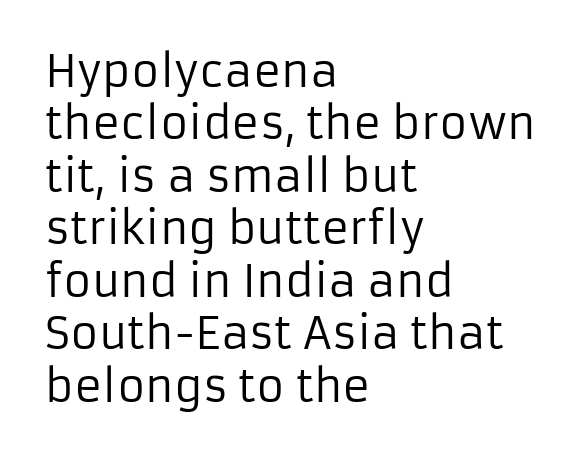
A bare baseline throughout the passage. Varying glyph widths throughout — classic text-font behaviour. This rendering uses left alignment, leaving the right contour irregular. Tracking value appears to be zero — textbook default spacing.
